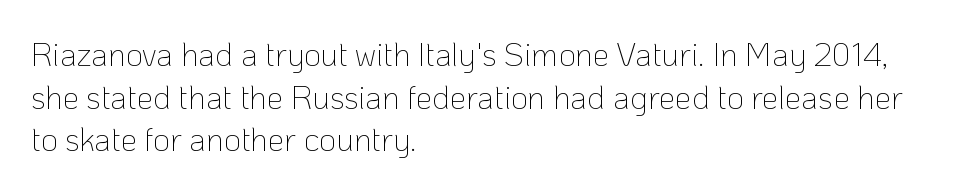
Q: Is the text bold? A: No.
Q: Is the text italic (slanted)? A: No, it is upright.
Q: Is the typeface a serif or a sans-serif typeface? A: Sans-serif.
Q: Is the text underlined? A: No.
Q: How is the paragraph aligned? A: Left-aligned.
Q: Is the spacing between letters normal or unusually wide? A: Normal.
Q: Is the spacing between lines tight, normal or loose? A: Normal.
Q: Width (condensed, normal, or wide)? A: Normal.
Q: Stroke contrast? A: Low.
Q: x-height? A: Medium.
Q: Monospaced? A: No.
